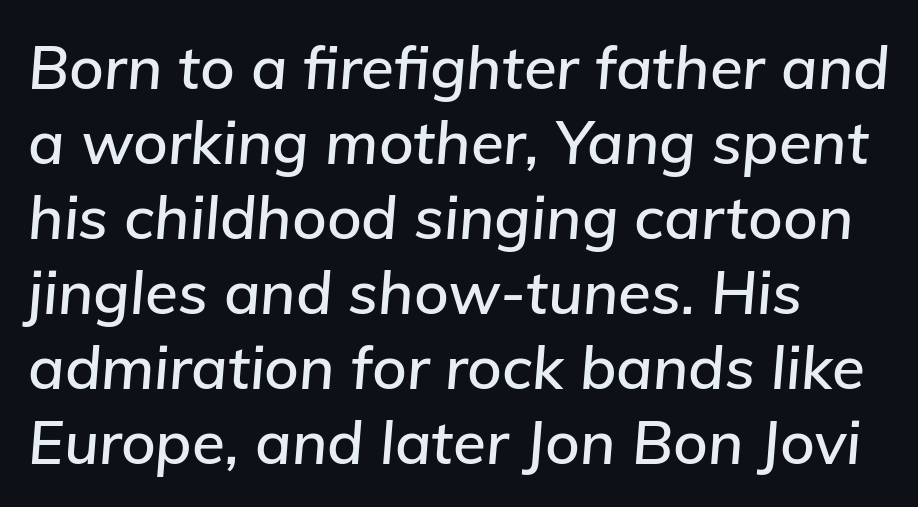
What's the leading like? Ordinary, nothing unusual. Tracking here is standard; glyphs follow each other at the usual distance. Italic: yes, the glyphs are oblique. Horizontally, the lines are justified to the leading edge only. Each letter keeps its own natural width here, so spacing adapts to shape. Anything drawn beneath the words? Only blank space.
